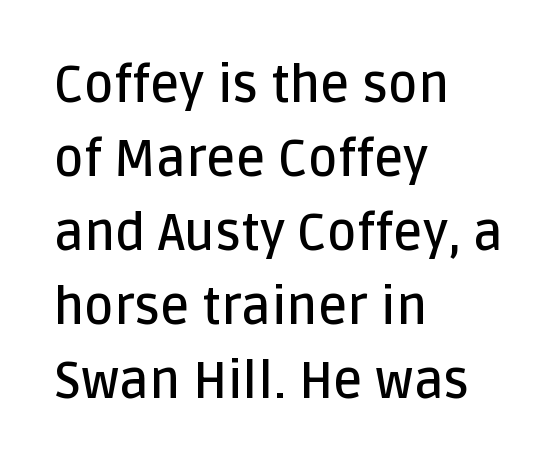
Q: Is the text bold? A: Semi-bold.
Q: Is the text italic (slanted)? A: No, it is upright.
Q: Is the typeface a serif or a sans-serif typeface? A: Sans-serif.
Q: Is the text underlined? A: No.
Q: How is the paragraph aligned? A: Left-aligned.
Q: Is the spacing between letters normal or unusually wide? A: Normal.
Q: Is the spacing between lines tight, normal or loose? A: Normal.
Q: Width (condensed, normal, or wide)? A: Normal.
Q: Stroke contrast? A: Low.
Q: x-height? A: Large.
Q: Monospaced? A: No.
